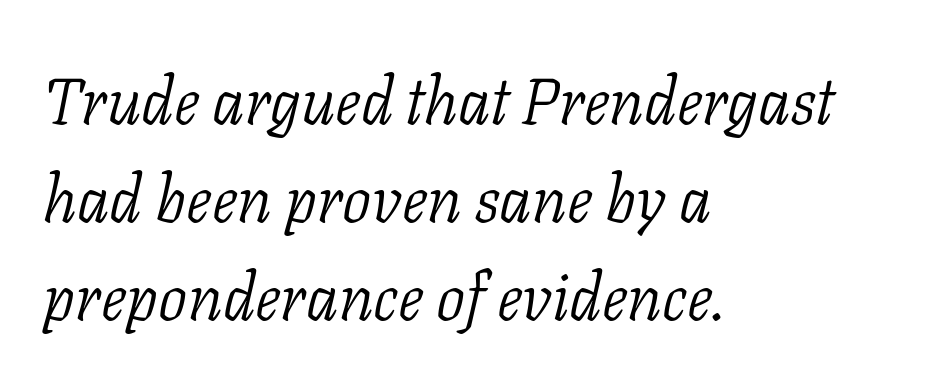
No word sits above an underline. How would I describe the line gaps? Plain and ordinary. The gaps between neighbouring characters are ordinary and unremarkable. Here the designer chose a conventional face with non-uniform glyph widths.
